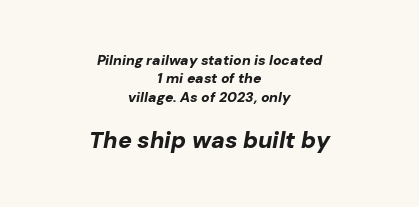
Normally led — the rows are evenly, conventionally spaced. Look at the glyph heights: the lower group is clearly the bigger setting. How heavy is the stroke? Heavy — this is a bold. Anything drawn beneath the words? Only blank space. Is the block centered? Yes — each line is placed symmetrically about the middle. These lines keep a tight, regular rhythm from letter to letter.
